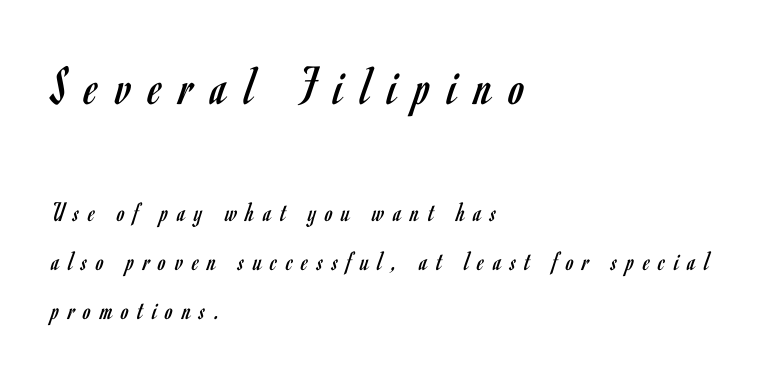
Unbolded letterforms with no extra heft. Size hierarchy here favors the leading block over the trailing one. Examine the stroke ends and you'll find no serifs. Has an underline been added? It has not. Do the characters align in a grid? No, the font is proportional.
